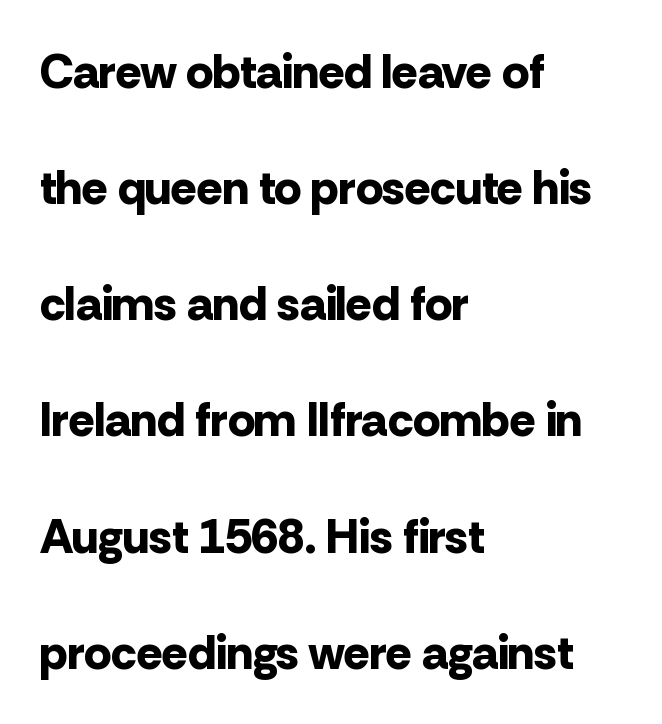
The image shows 48 px bold sans-serif type, upright; set left-aligned, loose line spacing (2.42x), normal letter spacing, not underlined; low stroke contrast and a medium x-height.
